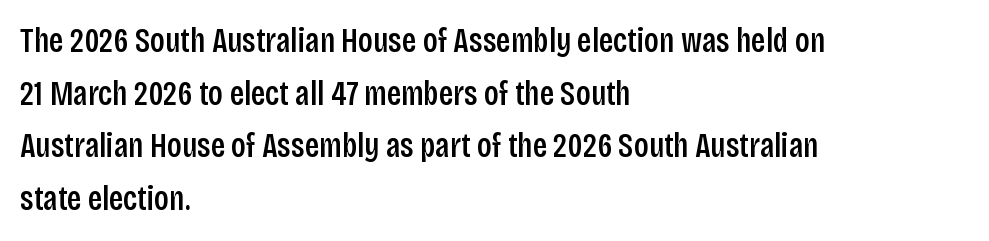
Think of a printed novel: that variable character pitch is what you see here. Type without underlining. Posture: vertical. The rag falls on the right side of this text block. What stands out about the letter spacing? Nothing — it is the standard amount. The letters are semibold — heavier than regular but short of a full bold.
